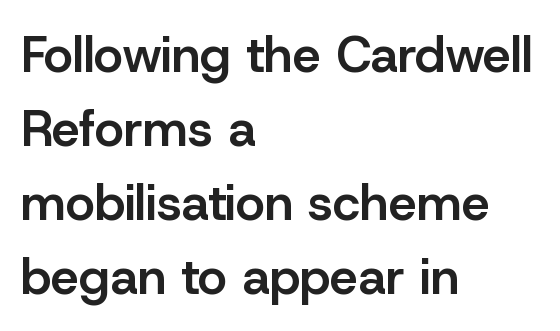
The image shows 50 px semibold sans-serif type, upright; set left-aligned, normal line spacing (1.48x), normal letter spacing, not underlined; low stroke contrast and a medium x-height.
